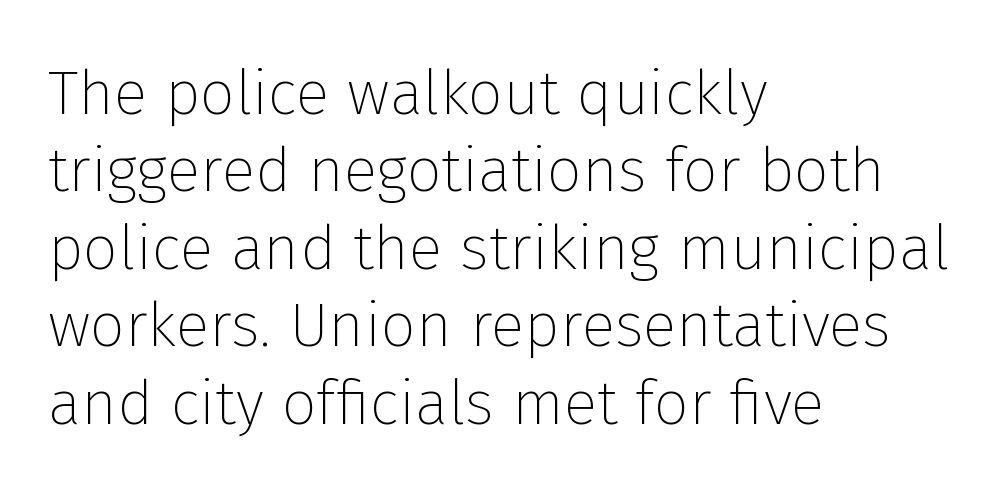
Q: Is the text bold? A: No.
Q: Is the text italic (slanted)? A: No, it is upright.
Q: Is the typeface a serif or a sans-serif typeface? A: Sans-serif.
Q: Is the text underlined? A: No.
Q: How is the paragraph aligned? A: Left-aligned.
Q: Is the spacing between letters normal or unusually wide? A: Normal.
Q: Is the spacing between lines tight, normal or loose? A: Normal.
Q: Width (condensed, normal, or wide)? A: Normal.
Q: Stroke contrast? A: Low.
Q: x-height? A: Medium.
Q: Monospaced? A: No.
